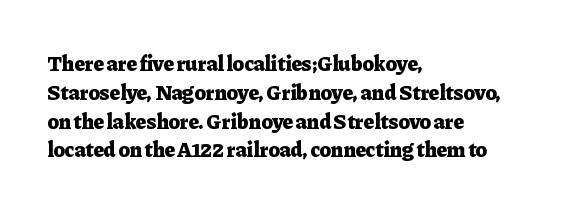
Leftover space on each line is placed entirely after the last word. The baseline area is clear. Tracking value appears to be zero — textbook default spacing. Is the type bold? Yes — the strokes are clearly thick and heavy.
